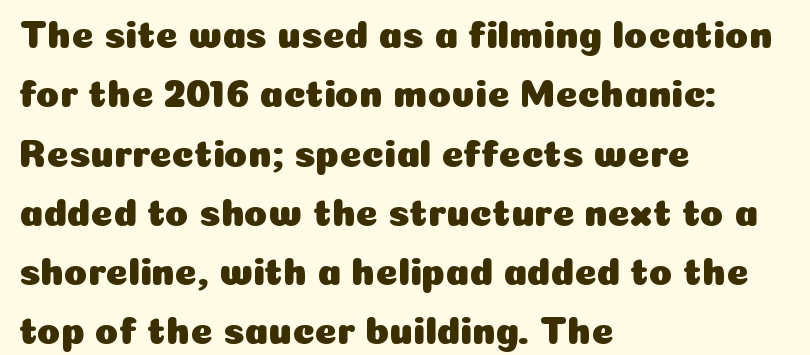
{"serif": "no", "italic": "no", "width": "normal", "stroke_contrast": "low", "x_height": "medium", "monospaced": "no", "underline": "no", "align": "left", "line_spacing": "normal", "line_spacing_ratio": 1.56, "letter_spacing": "normal", "letter_spacing_em": 0.0, "glyph_px": 38}
